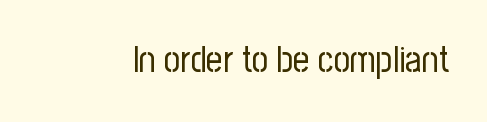
What kind of face is this? One without serifs — a sans. Type without underlining. Unlike italic type, these characters show no tilt at all. Here the glyphs are tracked normally, forming tight word shapes. On a weight scale, this lands at 450 or below. The letters advance in unequal steps, a hallmark of proportional type.
